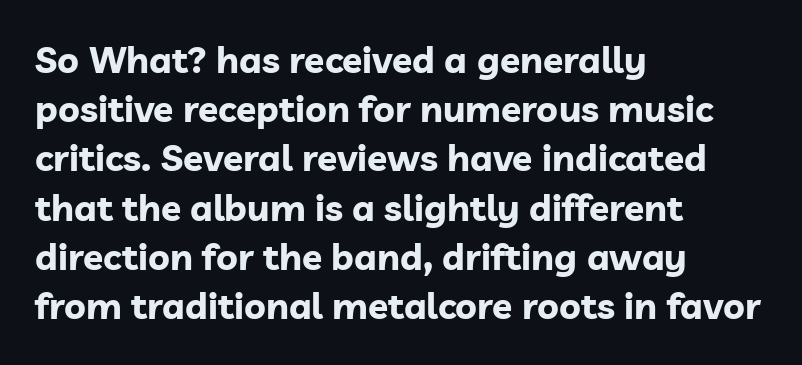
The image shows 37 px bold sans-serif type, upright; set left-aligned, normal line spacing (1.33x), normal letter spacing, not underlined; low stroke contrast and a medium x-height.
